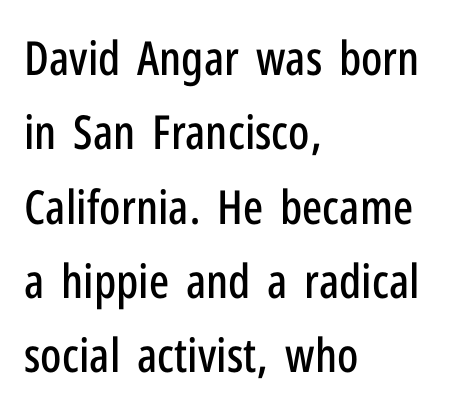
This sample uses an upright cut, with every glyph sitting square on the baseline. The letters carry no serifs — their stems end cleanly without finishing strokes. This sample uses plain, unmodified letter spacing. Alignment: flush left.
